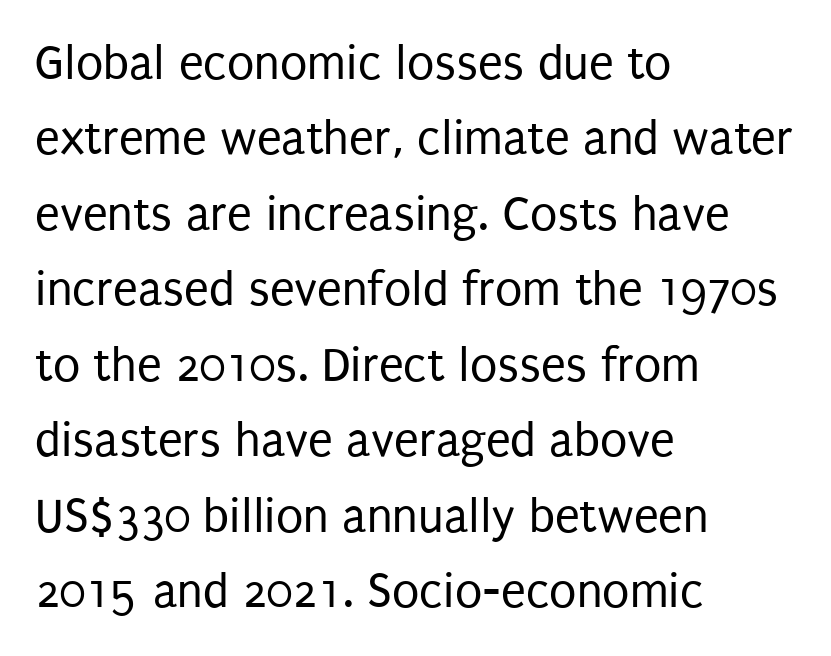
Q: Is the text bold? A: No.
Q: Is the text italic (slanted)? A: No, it is upright.
Q: Is the typeface a serif or a sans-serif typeface? A: Sans-serif.
Q: Is the text underlined? A: No.
Q: How is the paragraph aligned? A: Left-aligned.
Q: Is the spacing between letters normal or unusually wide? A: Normal.
Q: Is the spacing between lines tight, normal or loose? A: Normal.
Q: Width (condensed, normal, or wide)? A: Condensed.
Q: Stroke contrast? A: Low.
Q: x-height? A: Large.
Q: Monospaced? A: No.
